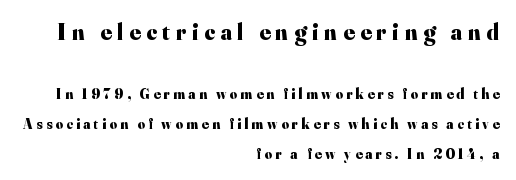
Q: Is the text bold? A: Yes.
Q: Is the text italic (slanted)? A: No, it is upright.
Q: Is the text underlined? A: No.
Q: How is the paragraph aligned? A: Right-aligned.
Q: Is the spacing between letters normal or unusually wide? A: Unusually wide.
Q: Is the spacing between lines tight, normal or loose? A: Loose.
Q: Which block of text is set in a larger size, the first (top) or the second (bottom)? A: The first (top) one.
